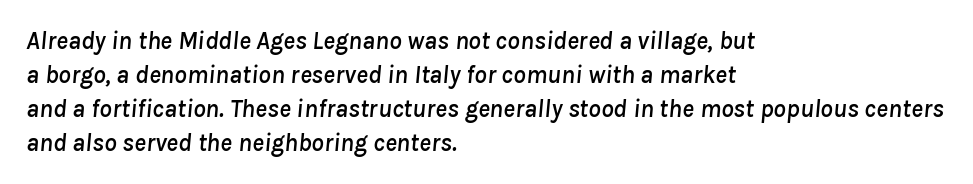
Honestly, the letter spacing is just normal — you wouldn't notice it. Left-aligned paragraph, ragged on the right. A clean baseline with only descenders dipping below it. Honestly, the row spacing looks completely unremarkable.
